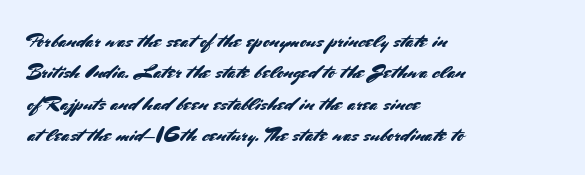
Q: Is the text italic (slanted)? A: Yes.
Q: Is the text underlined? A: No.
Q: How is the paragraph aligned? A: Left-aligned.
Q: Is the spacing between letters normal or unusually wide? A: Normal.
Q: Is the spacing between lines tight, normal or loose? A: Normal.
